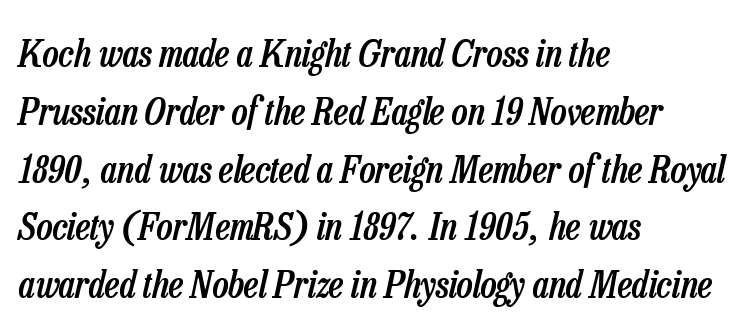
{"italic": "yes", "lean": "right", "slant_degrees": 13, "bold": "semi", "weight": "semibold", "width": "condensed", "stroke_contrast": "low", "x_height": "medium", "monospaced": "no", "underline": "no", "align": "left", "line_spacing": "normal", "line_spacing_ratio": 1.52, "letter_spacing": "normal", "letter_spacing_em": 0.0, "glyph_px": 38}
